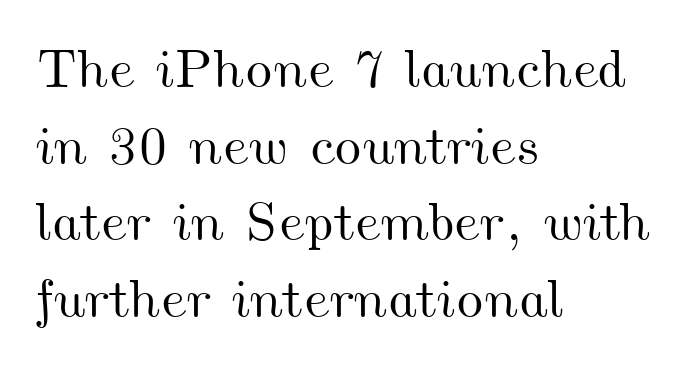
The paragraph has a hard left edge and a soft right edge. Honestly, there is no underline to notice here at all. Nobody touched the tracking dial on this one. Note the varied advance widths — an 'i' is clearly narrower than an 'm'.
